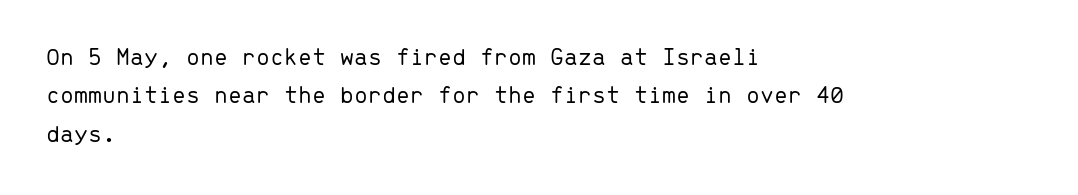
The image shows 25 px text type, upright; set left-aligned, normal line spacing (1.54x), normal letter spacing, not underlined.
